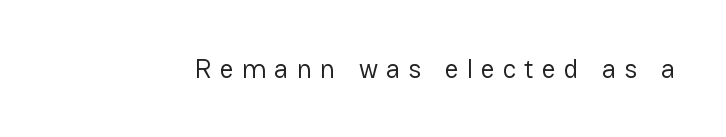
Compared with a typical body face, this is equally light or lighter still. Honestly, the letter spacing is so wide it's the main thing you notice. No italicization has been applied; the sample stays upright. Type without underlining.
